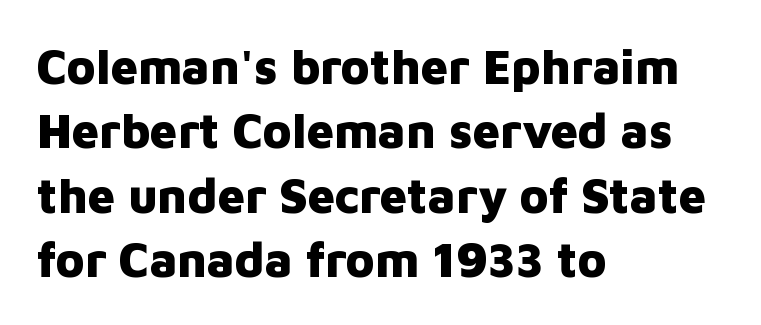
Layout note: lines flush left. How heavy is the stroke? Heavy — this is a bold. If you measured baseline to baseline, you'd find a middling distance. Short note: letters normally spaced. If you drew a line through each stem, it would be perfectly vertical.
